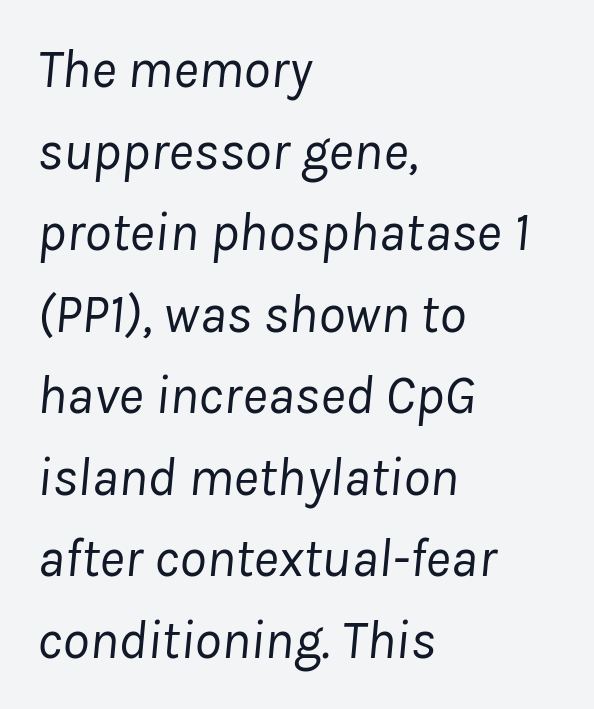
The image shows 54 px regular-weight type, italic (leaning right); set left-aligned, normal line spacing (1.51x), normal letter spacing, not underlined; low stroke contrast and a medium x-height.
